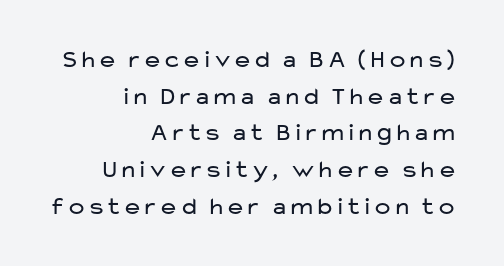
The image shows 25 px text type, upright; set right-aligned, normal line spacing (1.47x), normal letter spacing, not underlined.
